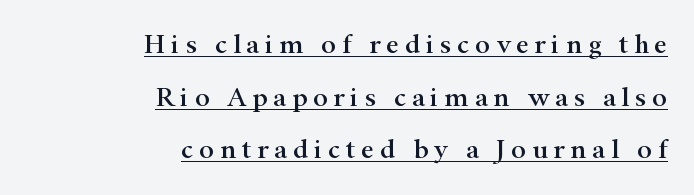
The image shows 28 px wide serif type, upright; set right-aligned, line spacing 1.88x, unusually wide letter spacing (+0.2 em), underlined; high stroke contrast and a small x-height.
